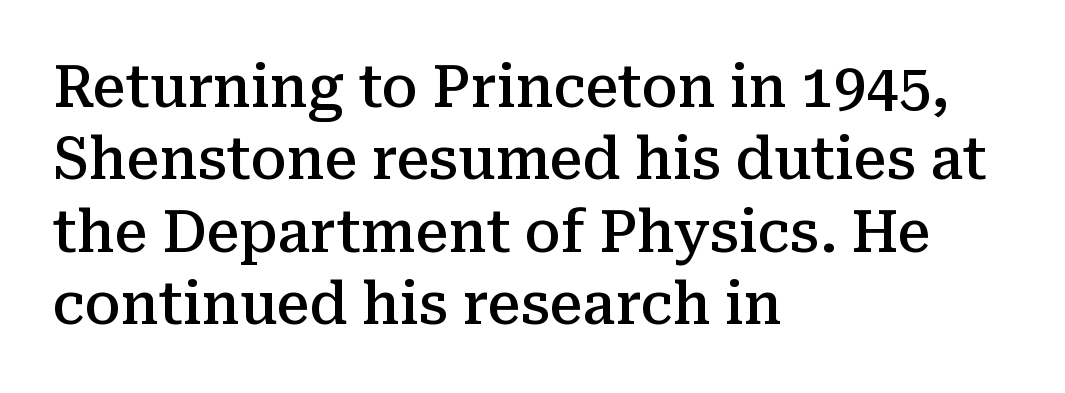
Q: Is the text bold? A: Semi-bold.
Q: Is the text italic (slanted)? A: No, it is upright.
Q: Is the typeface a serif or a sans-serif typeface? A: Serif.
Q: Is the text underlined? A: No.
Q: How is the paragraph aligned? A: Left-aligned.
Q: Is the spacing between letters normal or unusually wide? A: Normal.
Q: Is the spacing between lines tight, normal or loose? A: Normal.
Q: Width (condensed, normal, or wide)? A: Normal.
Q: Stroke contrast? A: Medium.
Q: x-height? A: Medium.
Q: Monospaced? A: No.
